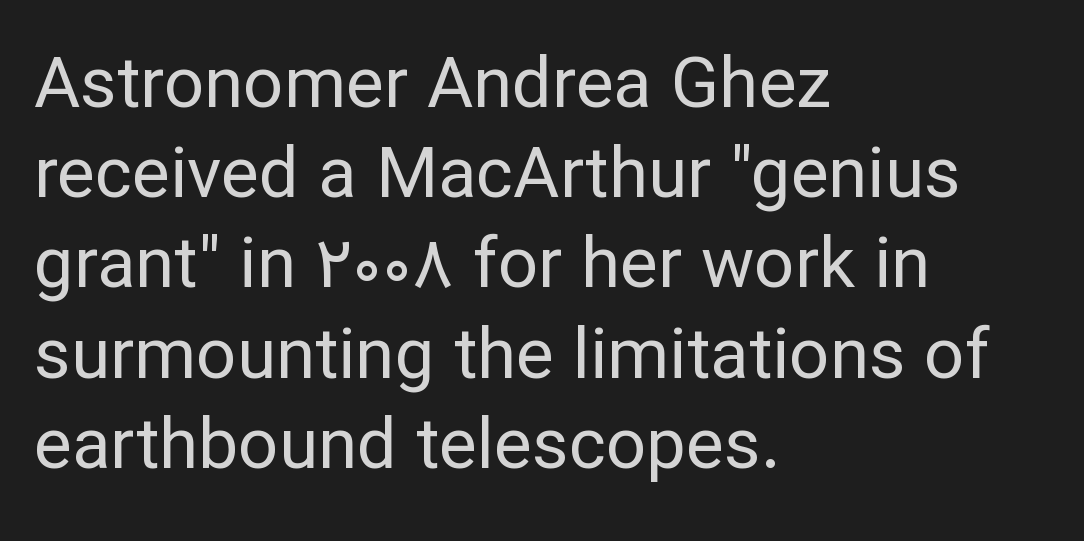
Q: Is the text bold? A: No.
Q: Is the text italic (slanted)? A: No, it is upright.
Q: Is the typeface a serif or a sans-serif typeface? A: Sans-serif.
Q: Is the text underlined? A: No.
Q: How is the paragraph aligned? A: Left-aligned.
Q: Is the spacing between letters normal or unusually wide? A: Normal.
Q: Is the spacing between lines tight, normal or loose? A: Normal.
Q: Width (condensed, normal, or wide)? A: Normal.
Q: Stroke contrast? A: Low.
Q: x-height? A: Medium.
Q: Monospaced? A: No.
